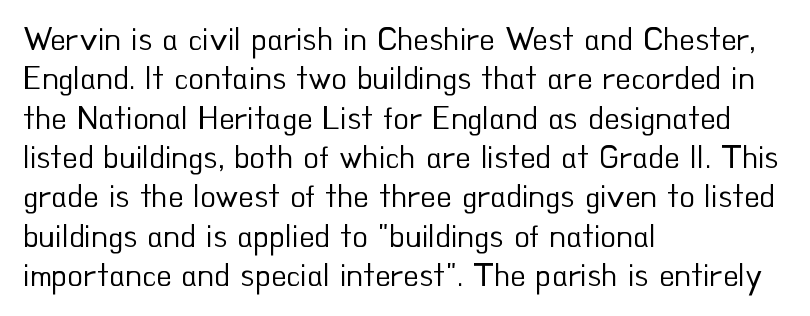
The axis of the letterforms is exactly vertical. Has an underline been added? It has not. The face used here is rendered with its standard letterfit. Think of a printed novel: that variable character pitch is what you see here.
